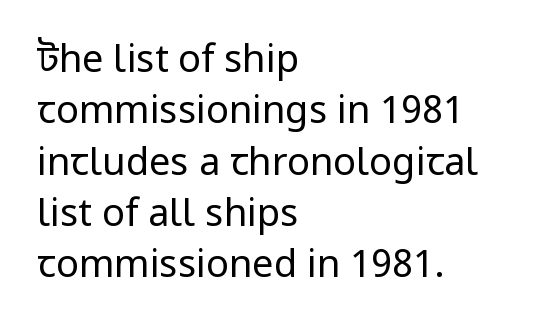
Q: Is the text bold? A: No.
Q: Is the text italic (slanted)? A: No, it is upright.
Q: Is the typeface a serif or a sans-serif typeface? A: Sans-serif.
Q: Is the text underlined? A: No.
Q: How is the paragraph aligned? A: Left-aligned.
Q: Is the spacing between letters normal or unusually wide? A: Normal.
Q: Is the spacing between lines tight, normal or loose? A: Normal.
Q: Width (condensed, normal, or wide)? A: Normal.
Q: Stroke contrast? A: Low.
Q: x-height? A: Medium.
Q: Monospaced? A: No.
